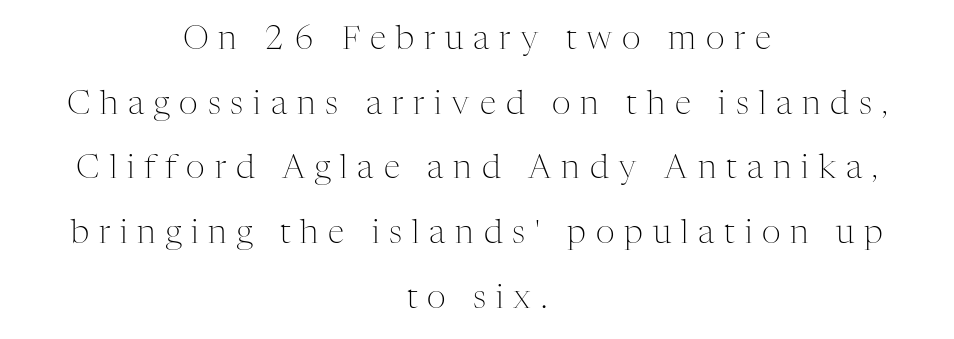
{"serif": "yes", "italic": "no", "bold": "no", "weight": "light", "width": "normal", "stroke_contrast": "medium", "x_height": "medium", "monospaced": "no", "underline": "no", "align": "center", "line_spacing": "loose", "line_spacing_ratio": 1.96, "letter_spacing": "wide", "letter_spacing_em": 0.3, "glyph_px": 33}
